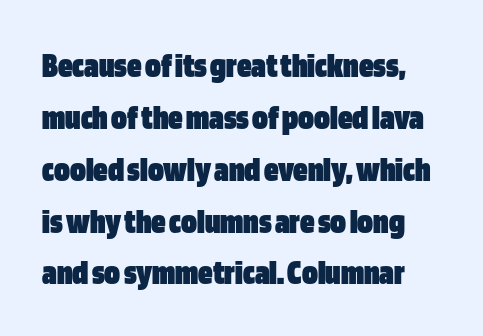
Q: Is the text bold? A: Yes.
Q: Is the text italic (slanted)? A: No, it is upright.
Q: Is the typeface a serif or a sans-serif typeface? A: Sans-serif.
Q: Is the text underlined? A: No.
Q: Is the spacing between letters normal or unusually wide? A: Normal.
Q: Is the spacing between lines tight, normal or loose? A: Normal.
Q: Width (condensed, normal, or wide)? A: Condensed.
Q: Stroke contrast? A: Low.
Q: x-height? A: Large.
Q: Monospaced? A: No.
